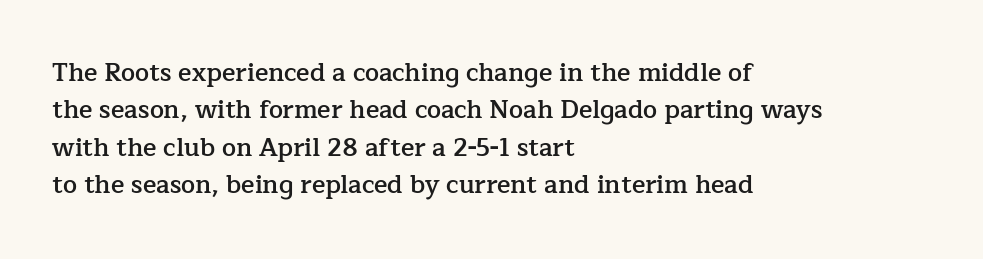
Standard letterfit; no display-style spreading of the glyphs. A bare baseline throughout the passage. Baseline-to-baseline distance is the conventional proportion of letter height. The axis of the letterforms is exactly vertical. The passage shown is semibold, sitting just below true bold. The lines are quadded left.
